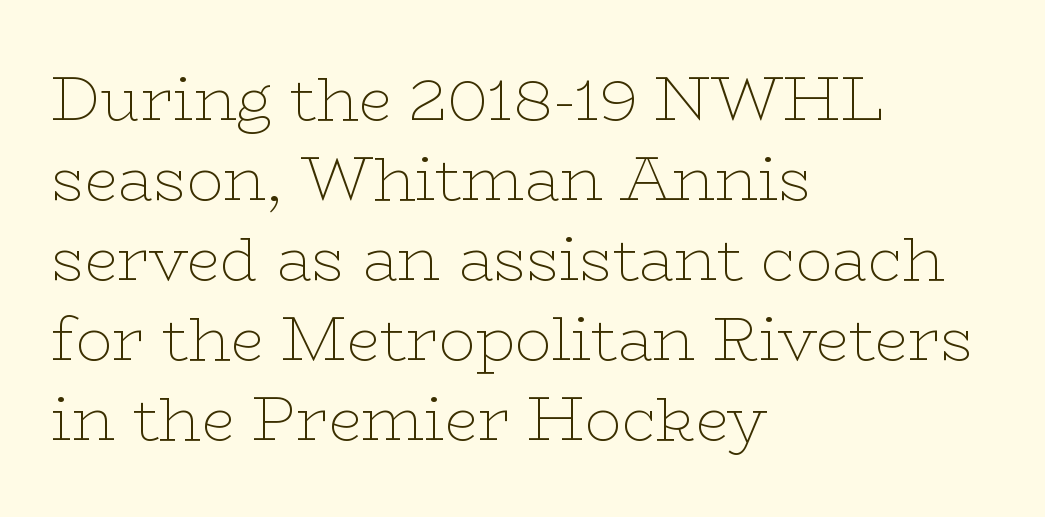
Q: Is the text bold? A: No.
Q: Is the text italic (slanted)? A: No, it is upright.
Q: Is the typeface a serif or a sans-serif typeface? A: Serif.
Q: Is the text underlined? A: No.
Q: How is the paragraph aligned? A: Left-aligned.
Q: Is the spacing between letters normal or unusually wide? A: Normal.
Q: Is the spacing between lines tight, normal or loose? A: Normal.
Q: Width (condensed, normal, or wide)? A: Wide.
Q: Stroke contrast? A: Low.
Q: x-height? A: Medium.
Q: Monospaced? A: No.
